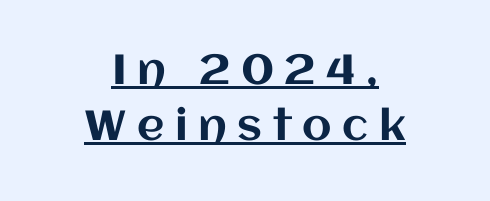
Q: Is the text italic (slanted)? A: No, it is upright.
Q: Is the text underlined? A: Yes.
Q: How is the paragraph aligned? A: Centered.
Q: Is the spacing between letters normal or unusually wide? A: Unusually wide.
Q: Is the spacing between lines tight, normal or loose? A: Normal.
Q: Width (condensed, normal, or wide)? A: Normal.
Q: Stroke contrast? A: Medium.
Q: x-height? A: Large.
Q: Monospaced? A: No.
